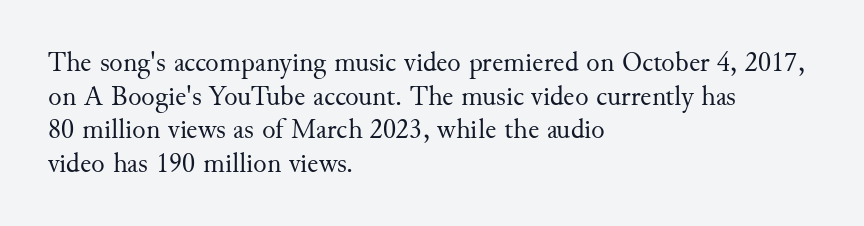
Caption: standard tracking, unaltered. The characters display serif detailing at their extremities. Does the lettering tilt? It doesn't — this is upright. Does the copy run flush right? No — it runs flush left.
